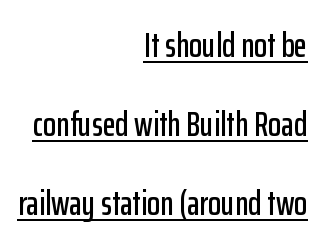
You could not count columns in this text — the font is proportionally spaced. One glance says open: line gaps are wider than usual. Ordinary non-slanted type is in use. A flush-right, rag-left setting is used for this passage. Examine the stroke ends and you'll find no serifs.
